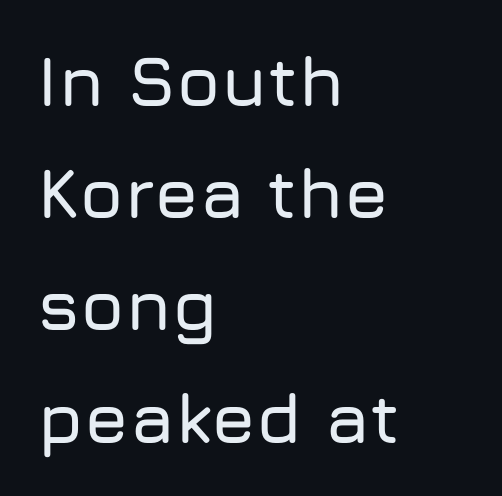
The rendering shows plain stroke endings on the letterforms — a sans-serif design. You could not count columns in this text — the font is proportionally spaced. The axis of the letterforms is exactly vertical. Which margin do the lines hug? The left one — the right edge is uneven.
